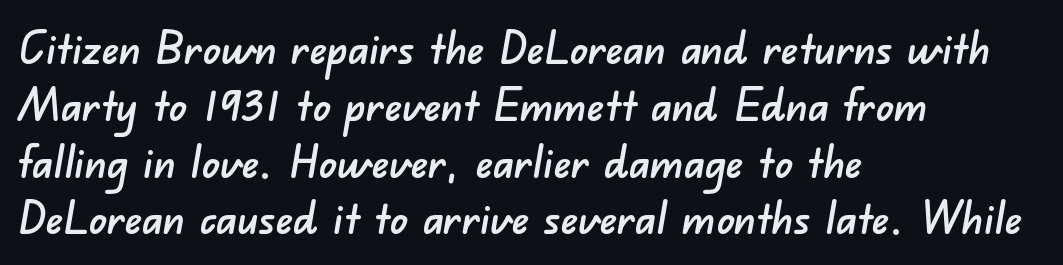
The image shows 44 px sans-serif type; set left-aligned, normal line spacing (1.29x), normal letter spacing, not underlined; low stroke contrast and a small x-height.
